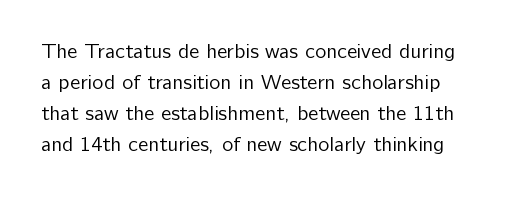
If you drew a line through each stem, it would be perfectly vertical. Leftover space on each line is placed entirely after the last word. The vertical gap from one line to the next is medium. The specimen omits any rule beneath the text block's lines.
